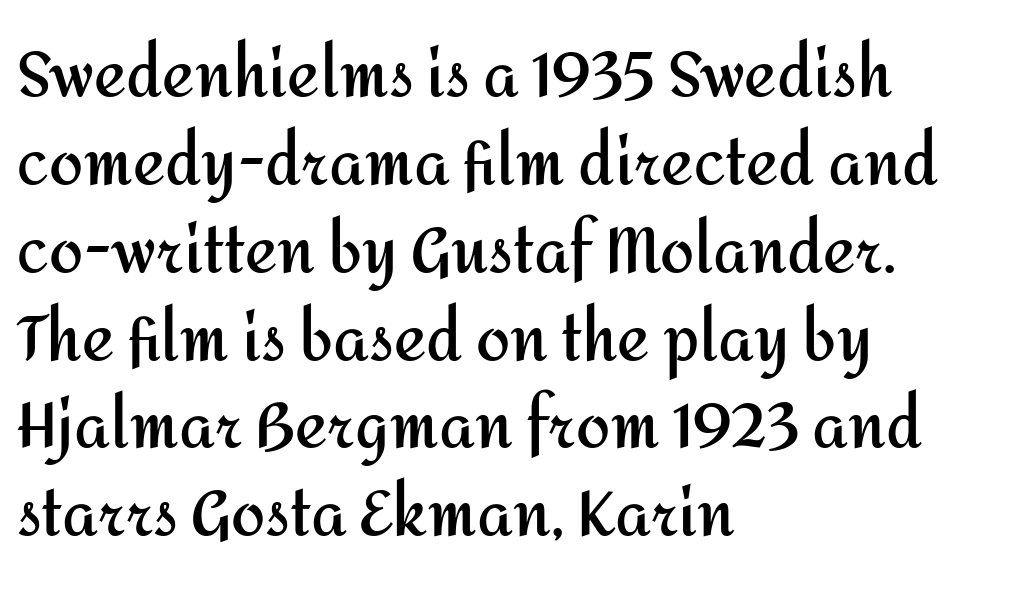
The image shows 61 px semibold sans-serif type, upright; set left-aligned, normal line spacing (1.44x), normal letter spacing, not underlined; medium stroke contrast and a medium x-height.
